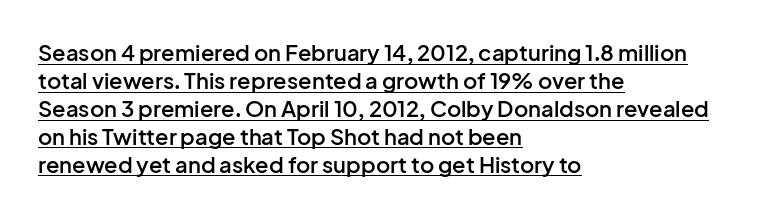
The image shows 22 px text type, upright; set left-aligned, normal line spacing (1.27x), normal letter spacing, underlined.
